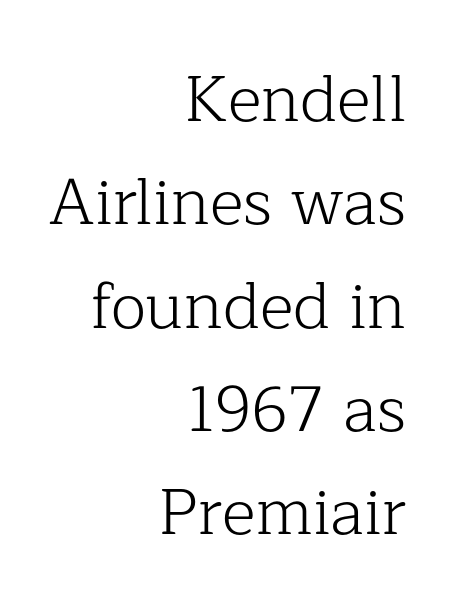
{"serif": "yes", "italic": "no", "bold": "no", "weight": "light", "width": "normal", "stroke_contrast": "low", "x_height": "medium", "monospaced": "no", "underline": "no", "align": "right", "line_spacing": "normal", "line_spacing_ratio": 1.59, "letter_spacing": "normal", "letter_spacing_em": 0.0, "glyph_px": 65}
